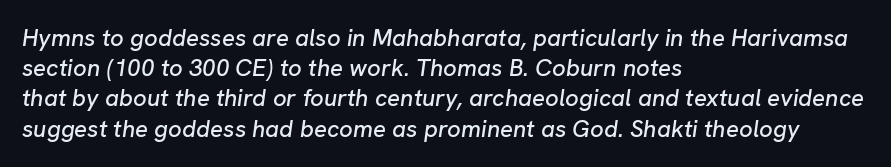
Just letters on the line, the space beneath them empty. The letters are slanted; this is an italic face. Honestly, the letter spacing is just normal — you wouldn't notice it. Rows of type keep a routine distance in the vertical direction.
